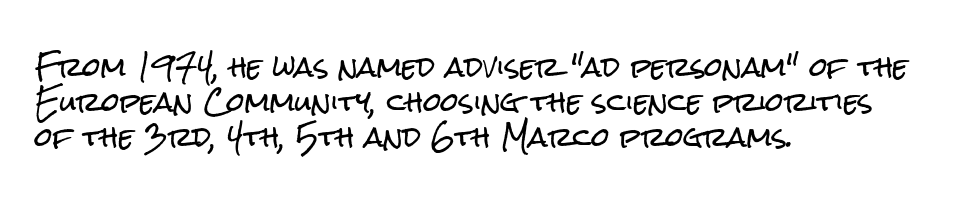
The image shows 26 px text type, upright; set left-aligned, normal line spacing (1.35x), normal letter spacing, not underlined.
